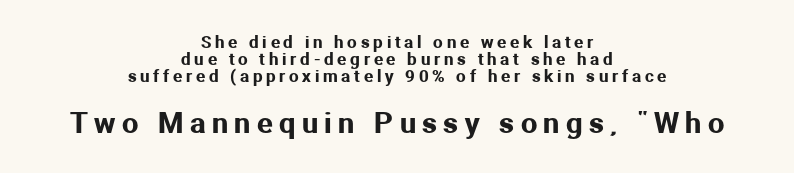
Q: Is the text italic (slanted)? A: No, it is upright.
Q: Is the typeface a serif or a sans-serif typeface? A: Sans-serif.
Q: Is the text underlined? A: No.
Q: How is the paragraph aligned? A: Centered.
Q: Is the spacing between letters normal or unusually wide? A: Unusually wide.
Q: Is the spacing between lines tight, normal or loose? A: Tight.
Q: Which block of text is set in a larger size, the first (top) or the second (bottom)? A: The second (bottom) one.
Q: Width (condensed, normal, or wide)? A: Normal.
Q: Stroke contrast? A: Medium.
Q: x-height? A: Medium.
Q: Monospaced? A: No.
